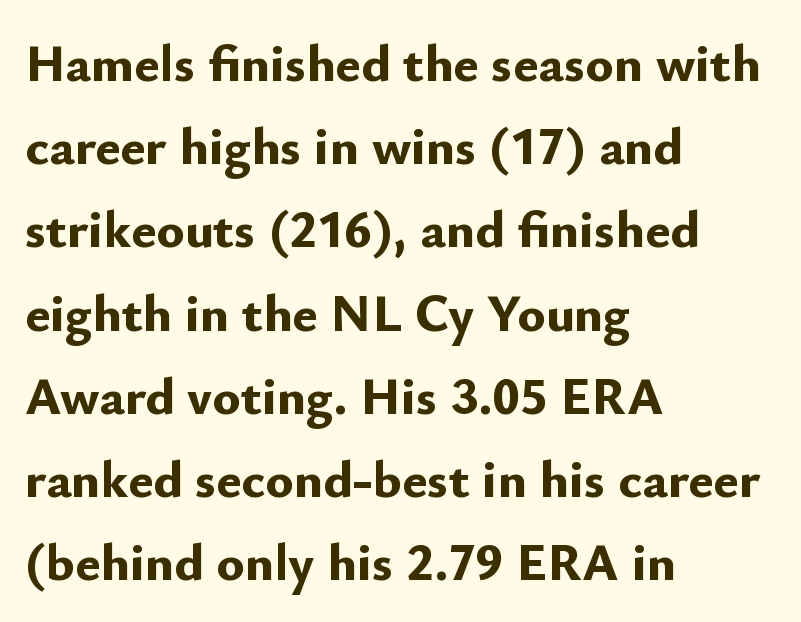
{"serif": "no", "italic": "no", "bold": "yes", "weight": "bold", "width": "normal", "stroke_contrast": "low", "x_height": "small", "monospaced": "no", "underline": "no", "align": "left", "line_spacing": "normal", "line_spacing_ratio": 1.57, "letter_spacing": "normal", "letter_spacing_em": 0.0, "glyph_px": 53}
